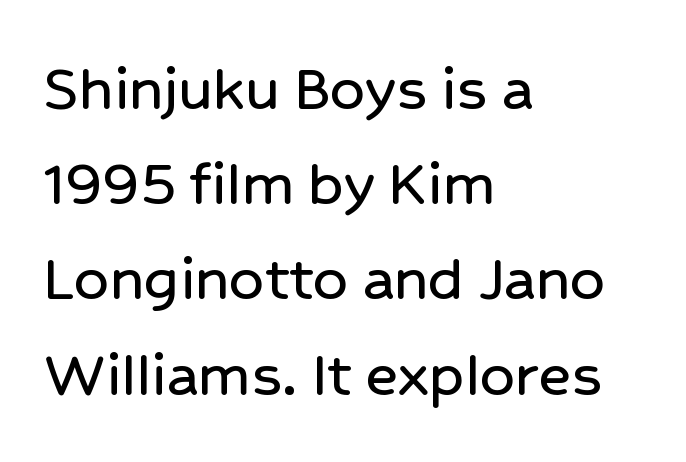
The image shows 69 px sans-serif type, upright; set left-aligned, normal line spacing (1.38x), normal letter spacing, not underlined; low stroke contrast and a medium x-height.
